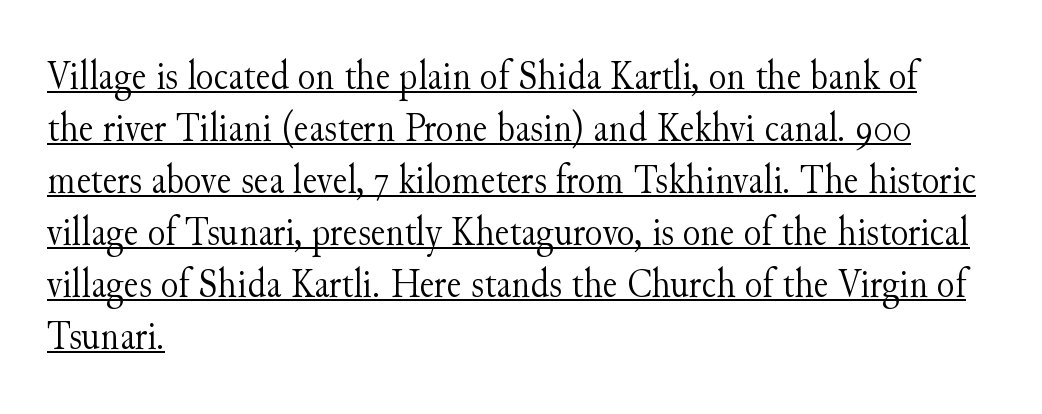
{"serif": "yes", "italic": "no", "bold": "no", "weight": "light", "width": "normal", "stroke_contrast": "medium", "x_height": "small", "monospaced": "no", "underline": "yes", "align": "left", "line_spacing": "normal", "line_spacing_ratio": 1.27, "letter_spacing": "normal", "letter_spacing_em": 0.0, "glyph_px": 41}
